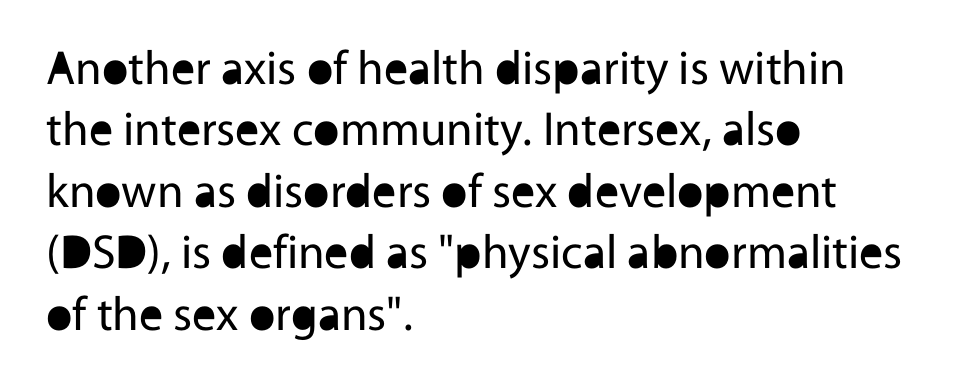
Weight: not bold — regular or lighter. Here the designer chose a conventional face with non-uniform glyph widths. Letters rest on an invisible, unmarked baseline. The specimen reads as upright at a glance.
